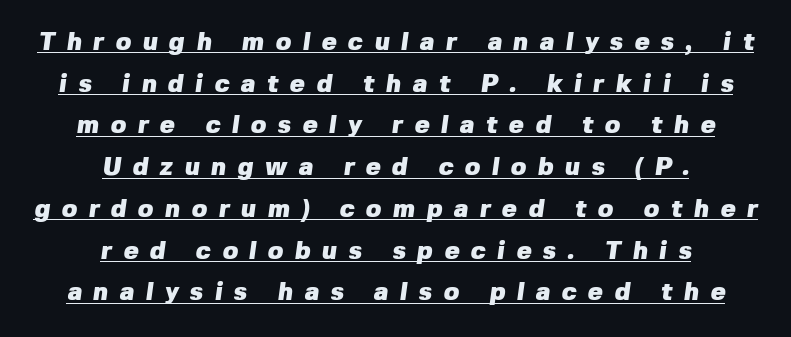
Q: Is the text bold? A: Yes.
Q: Is the text underlined? A: Yes.
Q: How is the paragraph aligned? A: Centered.
Q: Is the spacing between letters normal or unusually wide? A: Unusually wide.
Q: Is the spacing between lines tight, normal or loose? A: Normal.
